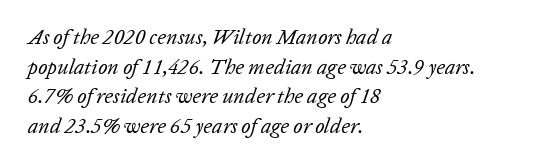
{"italic": "yes", "lean": "right", "slant_degrees": 20, "bold": "no", "underline": "no", "align": "left", "line_spacing": "normal", "line_spacing_ratio": 1.41, "letter_spacing": "normal", "letter_spacing_em": 0.0, "glyph_px": 21}
